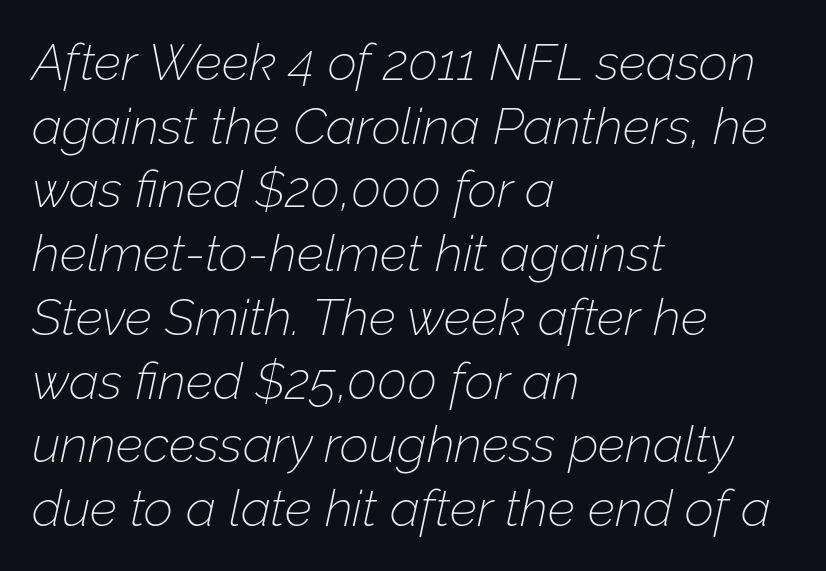
{"italic": "yes", "lean": "right", "slant_degrees": 12, "bold": "no", "weight": "thin", "width": "normal", "stroke_contrast": "low", "x_height": "medium", "monospaced": "no", "underline": "no", "align": "left", "line_spacing": "normal", "line_spacing_ratio": 1.25, "letter_spacing": "normal", "letter_spacing_em": 0.0, "glyph_px": 51}
